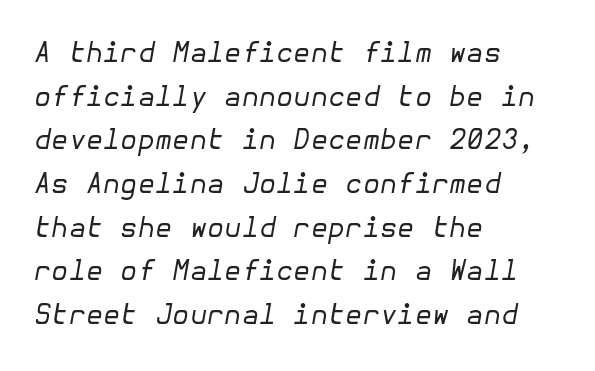
{"italic": "yes", "lean": "right", "slant_degrees": 10, "bold": "no", "weight": "regular", "width": "normal", "stroke_contrast": "low", "x_height": "medium", "underline": "no", "align": "left", "line_spacing": "normal", "line_spacing_ratio": 1.56, "letter_spacing": "normal", "letter_spacing_em": 0.0, "glyph_px": 28}
